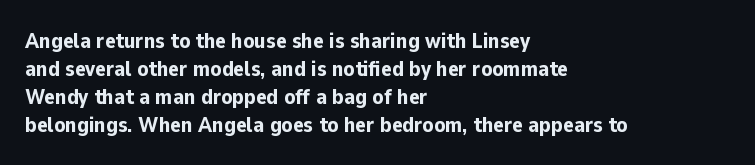
The axis of the letterforms is exactly vertical. Leftover space on each line is placed entirely after the last word. Each row of text sits above clean, open space. Students, note that the glyphs here touch the page at normal intervals.
